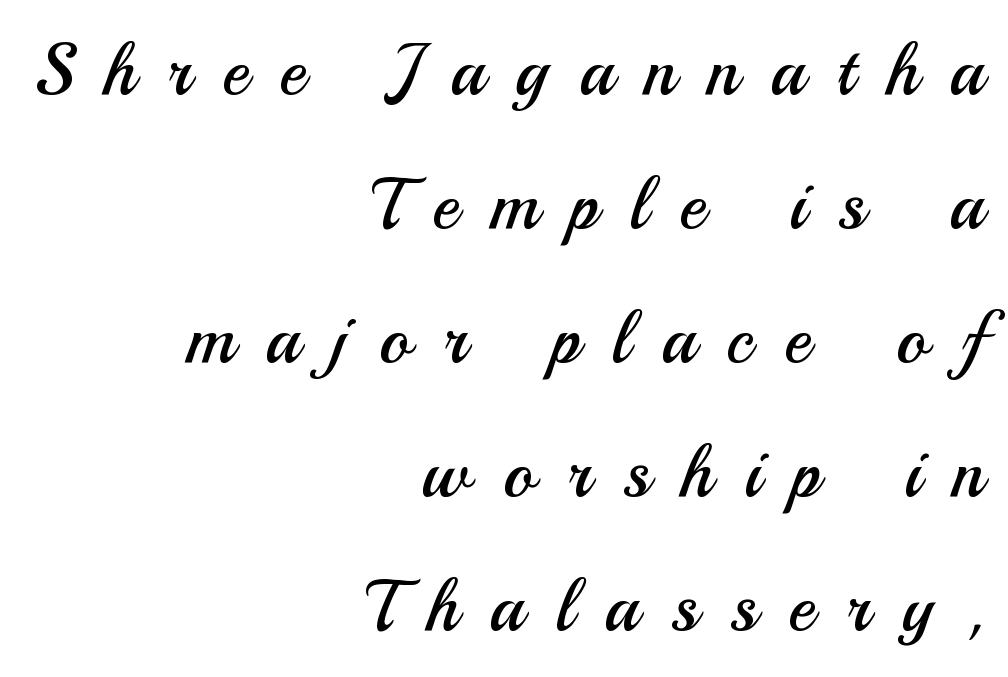
{"serif": "no", "bold": "no", "weight": "regular", "width": "normal", "stroke_contrast": "medium", "x_height": "small", "monospaced": "no", "underline": "no", "align": "right", "line_spacing_ratio": 1.86, "letter_spacing": "wide", "letter_spacing_em": 0.44, "glyph_px": 72}
